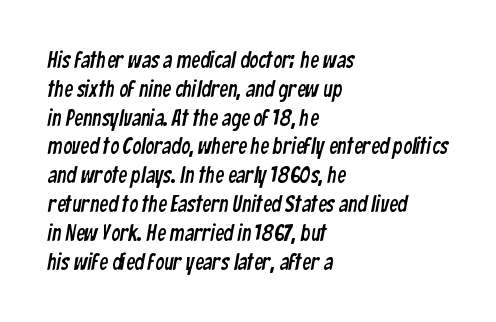
Q: Is the text underlined? A: No.
Q: How is the paragraph aligned? A: Left-aligned.
Q: Is the spacing between letters normal or unusually wide? A: Normal.
Q: Is the spacing between lines tight, normal or loose? A: Normal.
